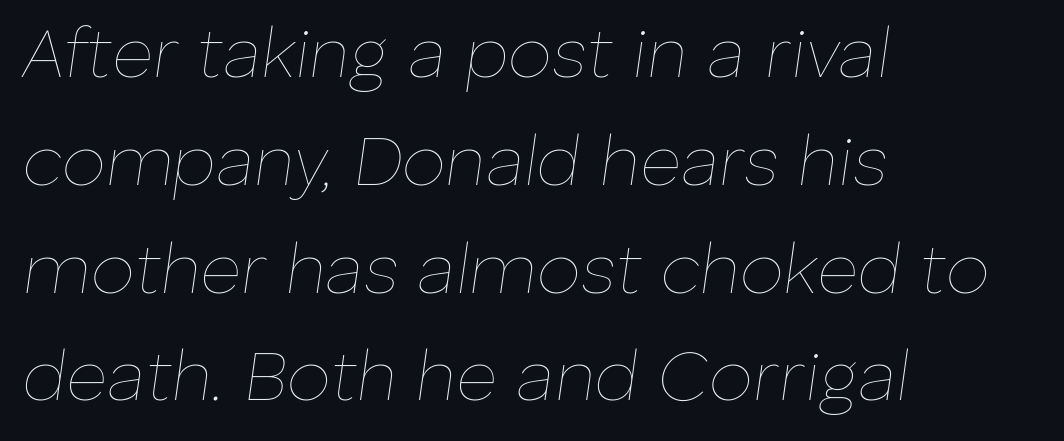
Q: Is the text bold? A: No.
Q: Is the text italic (slanted)? A: Yes, it leans right by about 8 degrees.
Q: Is the text underlined? A: No.
Q: How is the paragraph aligned? A: Left-aligned.
Q: Is the spacing between letters normal or unusually wide? A: Normal.
Q: Is the spacing between lines tight, normal or loose? A: Normal.
Q: Width (condensed, normal, or wide)? A: Normal.
Q: Stroke contrast? A: Low.
Q: x-height? A: Medium.
Q: Monospaced? A: No.
